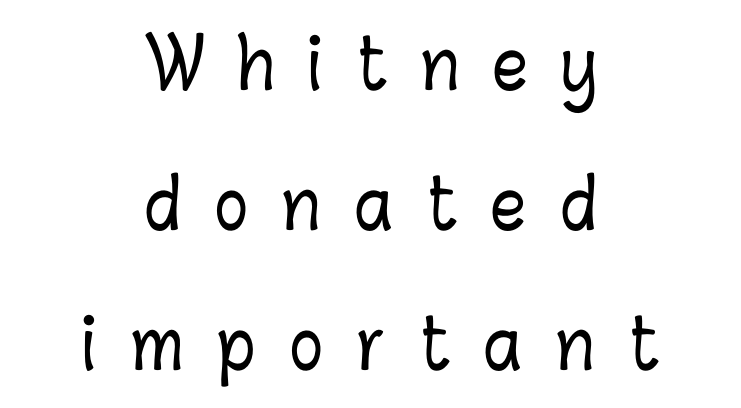
{"italic": "no", "width": "condensed", "stroke_contrast": "low", "x_height": "medium", "monospaced": "no", "underline": "no", "align": "center", "line_spacing": "loose", "line_spacing_ratio": 2.03, "letter_spacing": "wide", "letter_spacing_em": 0.5, "glyph_px": 69}
